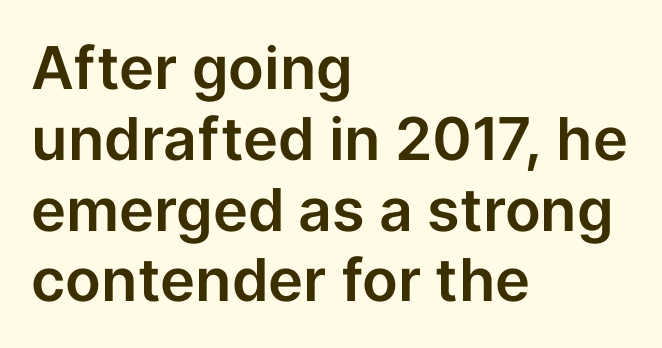
The image shows 59 px sans-serif type, upright; set left-aligned, line spacing 1.2x, normal letter spacing, not underlined; low stroke contrast and a medium x-height.
